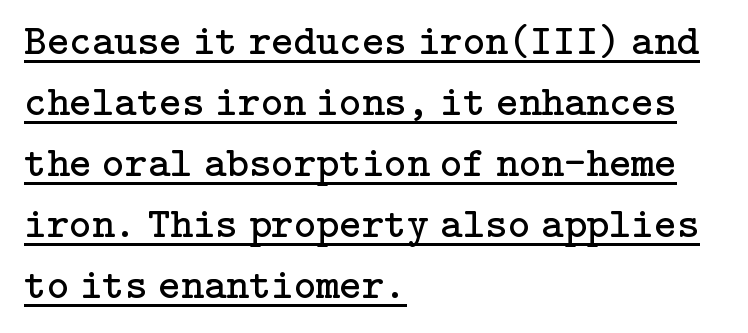
The image shows 43 px regular-weight serif type, upright; set left-aligned, normal line spacing (1.42x), normal letter spacing, underlined; low stroke contrast and a medium x-height.
